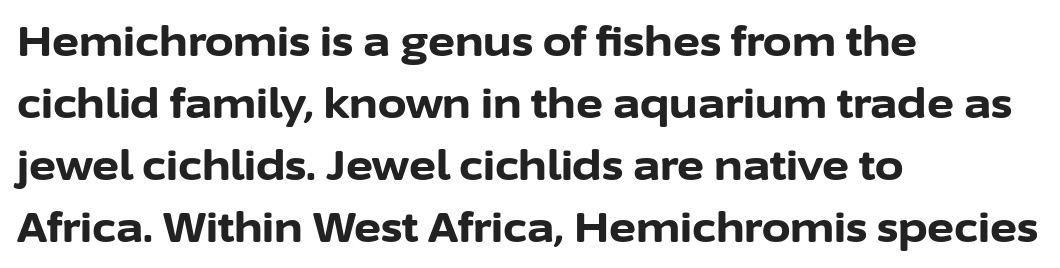
{"serif": "no", "italic": "no", "bold": "yes", "weight": "bold", "width": "normal", "stroke_contrast": "low", "x_height": "medium", "monospaced": "no", "underline": "no", "align": "left", "line_spacing": "normal", "line_spacing_ratio": 1.51, "letter_spacing": "normal", "letter_spacing_em": 0.0, "glyph_px": 41}
